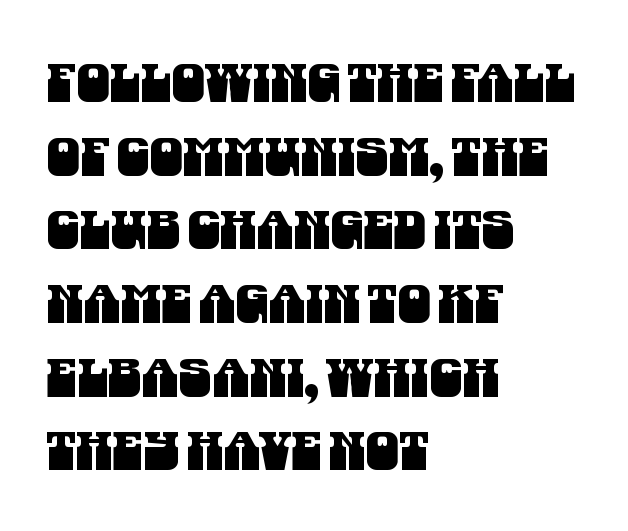
Q: Is the typeface a serif or a sans-serif typeface? A: Sans-serif.
Q: Is the text underlined? A: No.
Q: How is the paragraph aligned? A: Left-aligned.
Q: Is the spacing between letters normal or unusually wide? A: Normal.
Q: Is the spacing between lines tight, normal or loose? A: Normal.
Q: Width (condensed, normal, or wide)? A: Condensed.
Q: Stroke contrast? A: Medium.
Q: x-height? A: Large.
Q: Monospaced? A: No.
